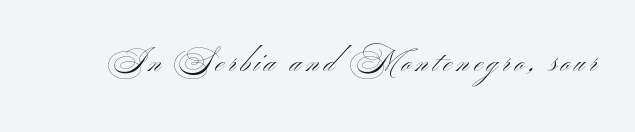
Ink coverage per letter is moderate at most. Think of a printed novel: that variable character pitch is what you see here. Examine the stroke ends and you'll find no serifs. The strip under each line holds only bare page.
